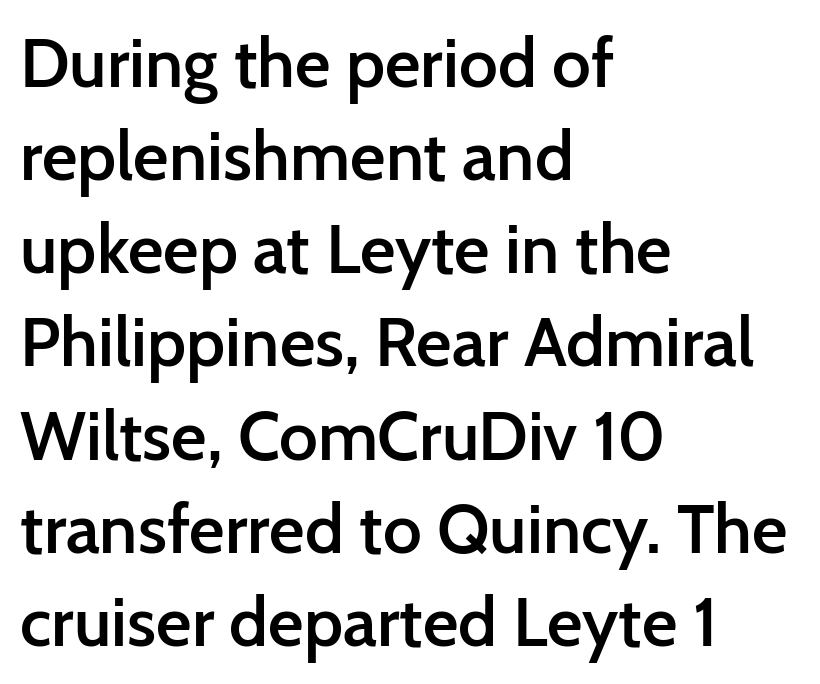
Q: Is the text bold? A: Semi-bold.
Q: Is the text italic (slanted)? A: No, it is upright.
Q: Is the typeface a serif or a sans-serif typeface? A: Sans-serif.
Q: Is the text underlined? A: No.
Q: How is the paragraph aligned? A: Left-aligned.
Q: Is the spacing between letters normal or unusually wide? A: Normal.
Q: Is the spacing between lines tight, normal or loose? A: Normal.
Q: Width (condensed, normal, or wide)? A: Normal.
Q: Stroke contrast? A: Low.
Q: x-height? A: Medium.
Q: Monospaced? A: No.
